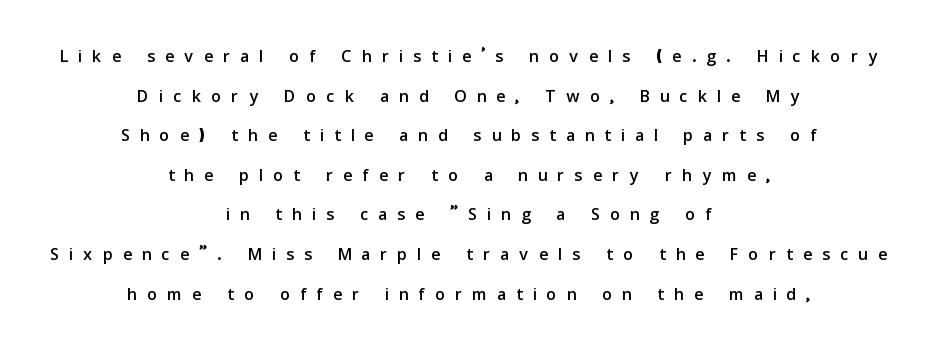
Horizontal bands of white between lines are of average thickness. These lines are centered, leaving both edges ragged. Rule under the text: the space is simply empty. Unlike italic type, these characters show no tilt at all. The tracking jumps out immediately: characters are airy and widely separated.
